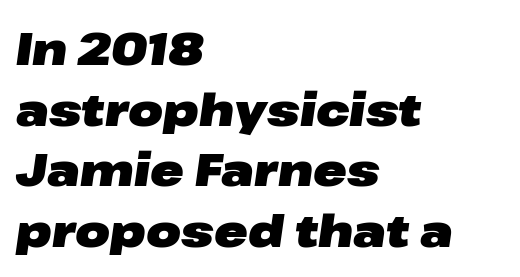
Q: Is the text bold? A: Yes.
Q: Is the text italic (slanted)? A: Yes, it leans right by about 8 degrees.
Q: Is the text underlined? A: No.
Q: How is the paragraph aligned? A: Left-aligned.
Q: Is the spacing between letters normal or unusually wide? A: Normal.
Q: Is the spacing between lines tight, normal or loose? A: Normal.
Q: Width (condensed, normal, or wide)? A: Wide.
Q: Stroke contrast? A: Low.
Q: x-height? A: Medium.
Q: Monospaced? A: No.
